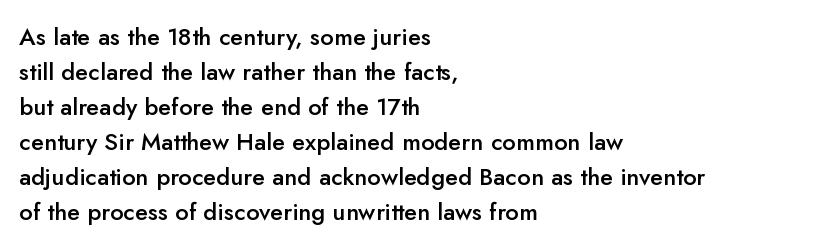
{"italic": "no", "bold": "semi", "underline": "no", "align": "left", "line_spacing": "normal", "line_spacing_ratio": 1.46, "letter_spacing": "normal", "letter_spacing_em": 0.0, "glyph_px": 24}
